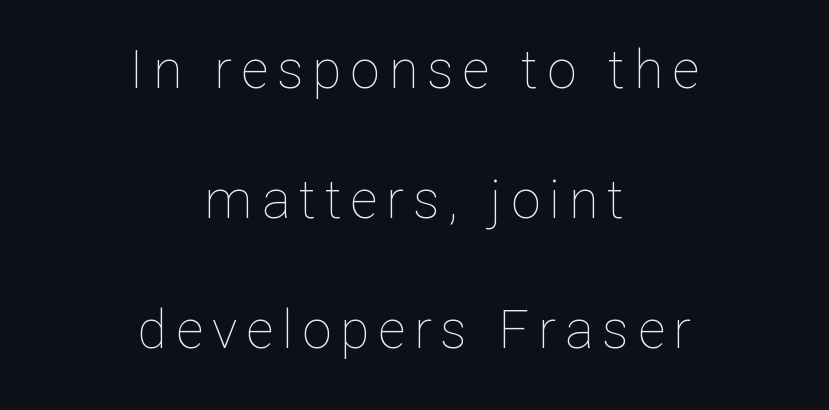
{"italic": "no", "bold": "no", "weight": "thin", "width": "normal", "stroke_contrast": "low", "x_height": "medium", "monospaced": "no", "underline": "no", "align": "center", "line_spacing": "loose", "line_spacing_ratio": 2.45, "glyph_px": 53}
